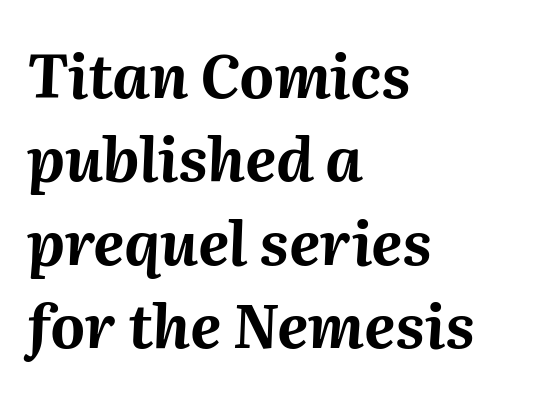
The line-height multiplier appears to be the usual default. In terms of letterspacing, this is plain default setting. This is oblique type, the kind used for emphasis or titles. The face used here is proportionally spaced, like ordinary book or web type. Caption: bold face, heavy strokes.
